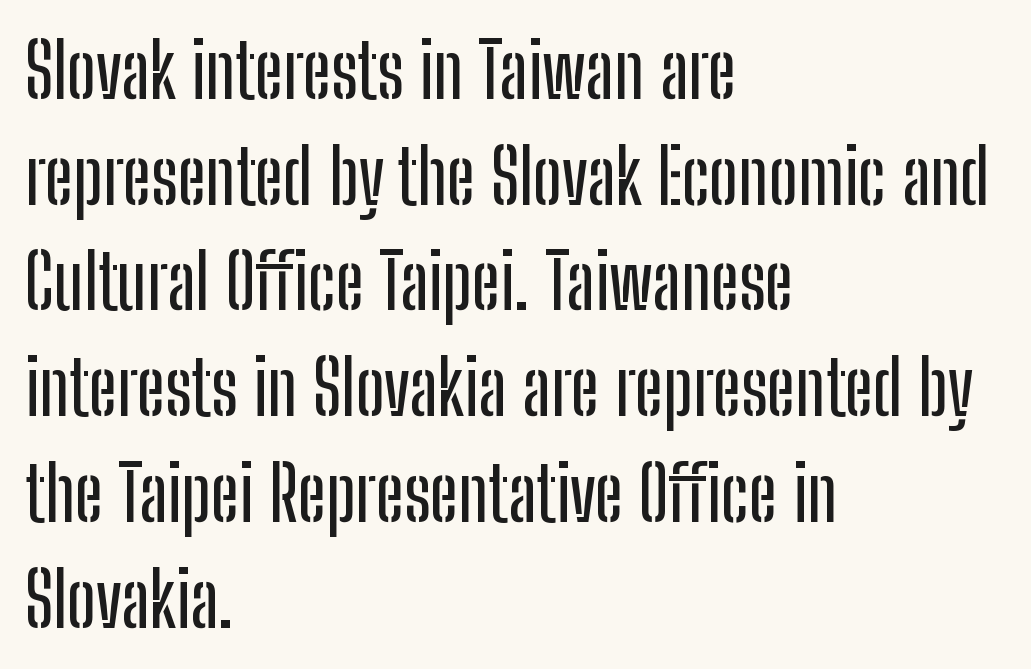
The rendering uses a moderate line-height, typical for paragraphs. Ordinary non-slanted type is in use. The face used here is proportionally spaced, like ordinary book or web type. The paragraph shown leans on its left margin.
